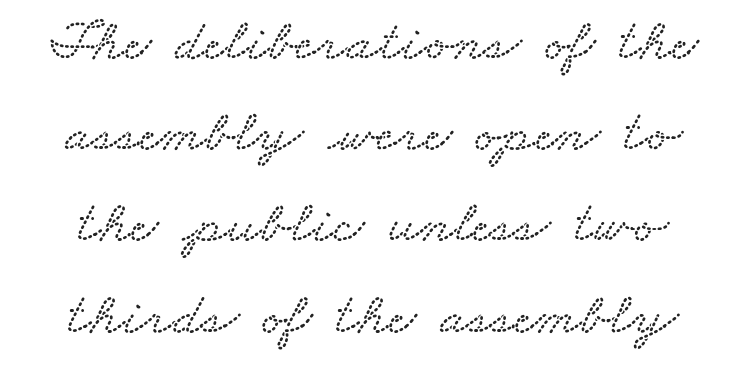
Q: Is the text underlined? A: No.
Q: Is the spacing between letters normal or unusually wide? A: Normal.
Q: Is the spacing between lines tight, normal or loose? A: Normal.
Q: Width (condensed, normal, or wide)? A: Wide.
Q: Stroke contrast? A: Low.
Q: x-height? A: Small.
Q: Monospaced? A: No.
